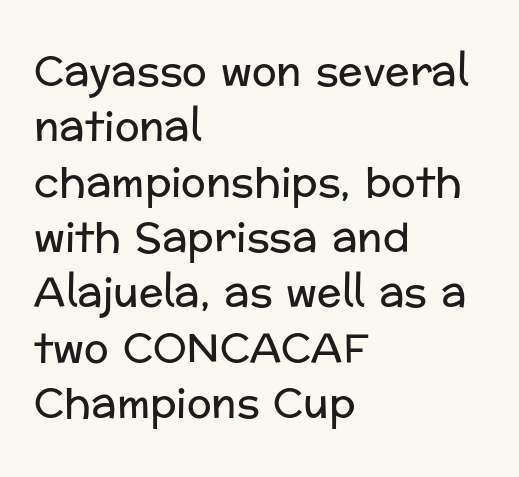
Q: Is the text bold? A: No.
Q: Is the text italic (slanted)? A: No, it is upright.
Q: Is the typeface a serif or a sans-serif typeface? A: Sans-serif.
Q: Is the text underlined? A: No.
Q: How is the paragraph aligned? A: Left-aligned.
Q: Is the spacing between letters normal or unusually wide? A: Normal.
Q: Is the spacing between lines tight, normal or loose? A: Normal.
Q: Width (condensed, normal, or wide)? A: Normal.
Q: Stroke contrast? A: Low.
Q: x-height? A: Medium.
Q: Monospaced? A: No.
